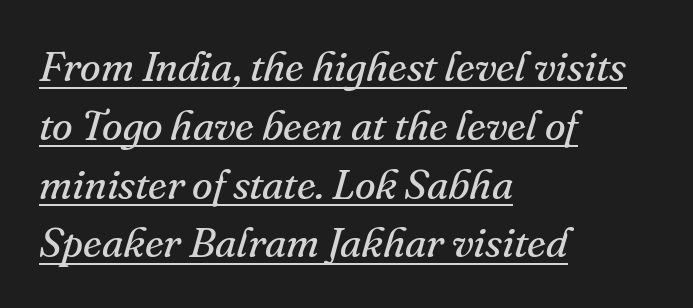
The image shows 42 px regular-weight serif type, italic (leaning right); set left-aligned, normal line spacing (1.4x), normal letter spacing, underlined; medium stroke contrast and a small x-height.
